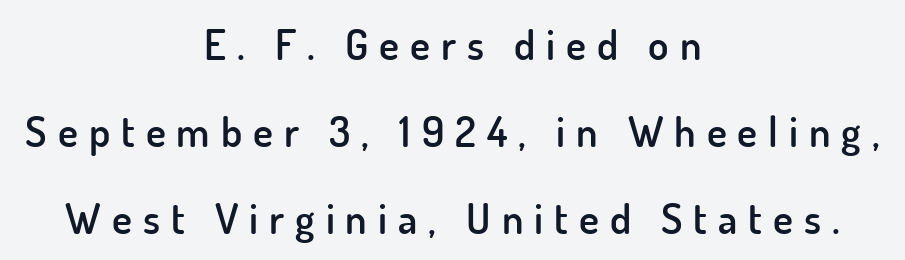
Note the varied advance widths — an 'i' is clearly narrower than an 'm'. Italic? Not at all — the glyphs are vertical. Lines of text with bare space underneath. Font category for this specimen: sans-serif.
